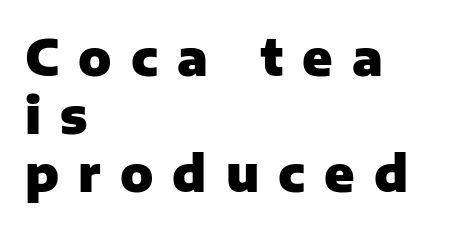
Words float on clear page, feet unadorned. Is this a fixed-width face? No — the glyphs have proportional, varying widths. The font's upright variant was chosen for this text. I'd call this a sans setting — the letters go barefoot. The gaps between neighbouring characters are conspicuously large. Is the block centered? No — it sits flush against the left margin.
